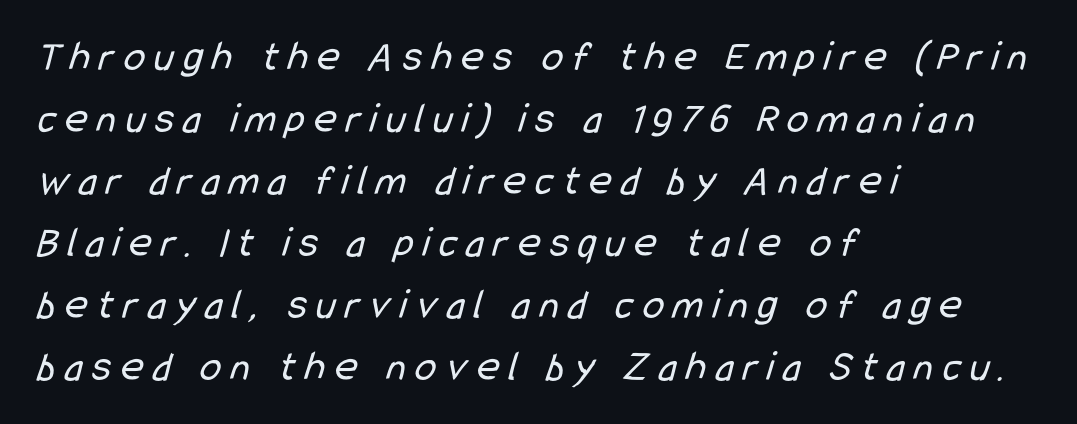
Q: Is the text bold? A: No.
Q: Is the typeface a serif or a sans-serif typeface? A: Sans-serif.
Q: Is the text underlined? A: No.
Q: How is the paragraph aligned? A: Left-aligned.
Q: Is the spacing between letters normal or unusually wide? A: Unusually wide.
Q: Is the spacing between lines tight, normal or loose? A: Normal.
Q: Width (condensed, normal, or wide)? A: Condensed.
Q: Stroke contrast? A: Low.
Q: x-height? A: Medium.
Q: Monospaced? A: No.
